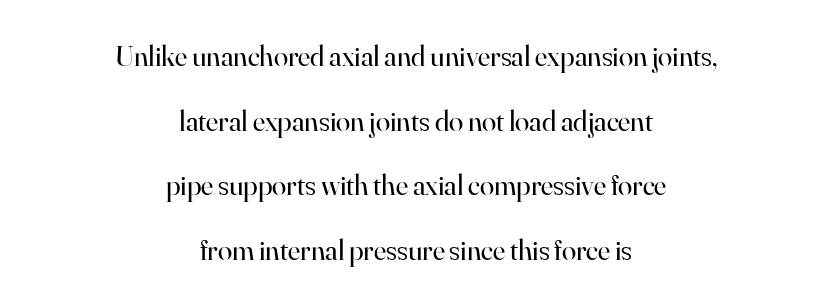
Q: Is the text bold? A: No.
Q: Is the text italic (slanted)? A: No, it is upright.
Q: Is the typeface a serif or a sans-serif typeface? A: Serif.
Q: Is the text underlined? A: No.
Q: How is the paragraph aligned? A: Centered.
Q: Is the spacing between letters normal or unusually wide? A: Normal.
Q: Is the spacing between lines tight, normal or loose? A: Loose.
Q: Width (condensed, normal, or wide)? A: Normal.
Q: Stroke contrast? A: High.
Q: x-height? A: Small.
Q: Monospaced? A: No.
